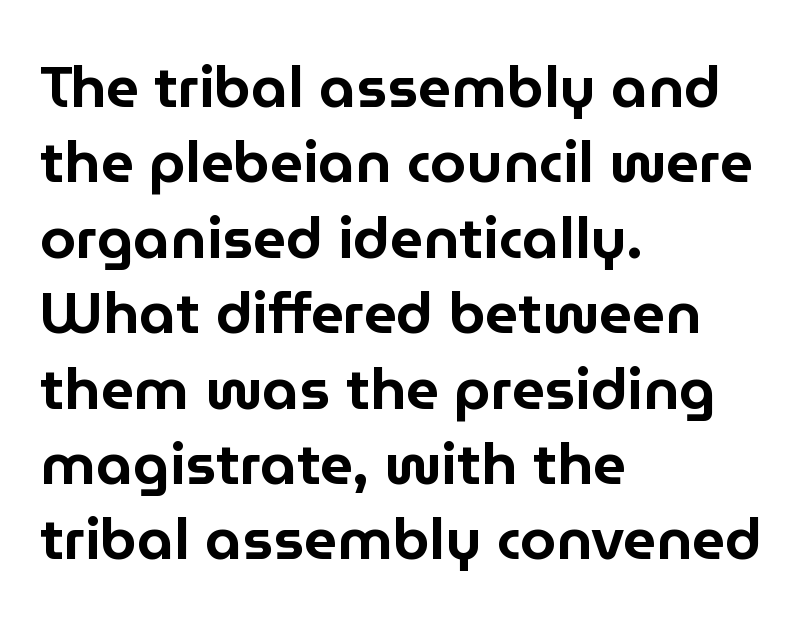
{"serif": "no", "italic": "no", "width": "normal", "stroke_contrast": "low", "x_height": "medium", "monospaced": "no", "underline": "no", "align": "left", "line_spacing": "normal", "line_spacing_ratio": 1.3, "letter_spacing": "normal", "letter_spacing_em": 0.0, "glyph_px": 58}
